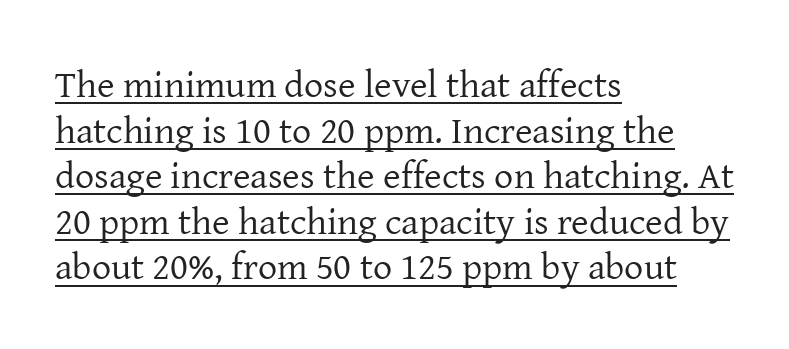
The image shows 38 px regular-weight serif type, upright; set left-aligned, line spacing 1.2x, normal letter spacing, underlined; low stroke contrast and a medium x-height.
